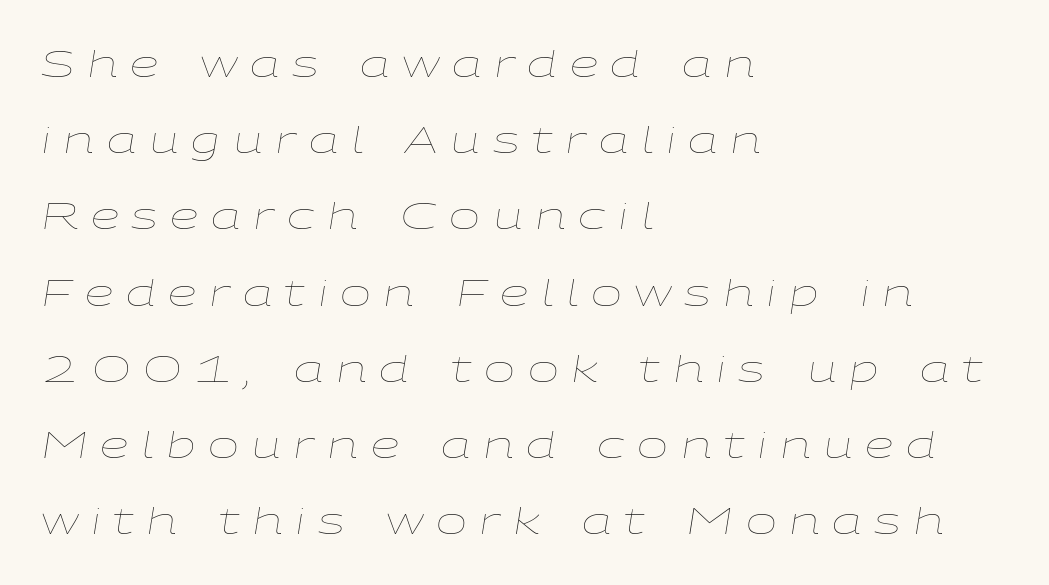
The image shows 37 px thin, wide type, italic (leaning right); set left-aligned, loose line spacing (2.06x), unusually wide letter spacing (+0.34 em), not underlined; low stroke contrast and a medium x-height.
